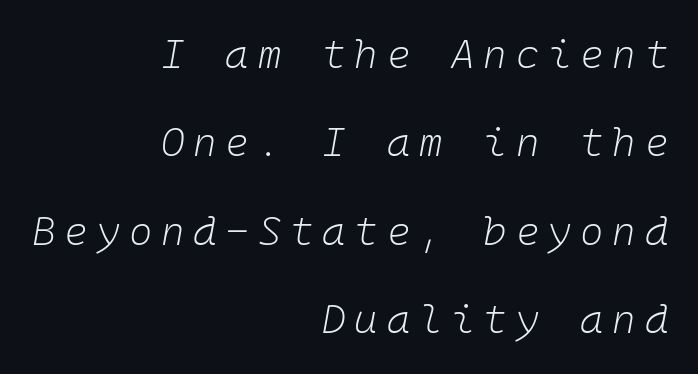
The image shows 40 px light type, italic (leaning right), monospaced; set right-aligned, loose line spacing (2.21x), unusually wide letter spacing (+0.22 em), not underlined; low stroke contrast and a medium x-height.
